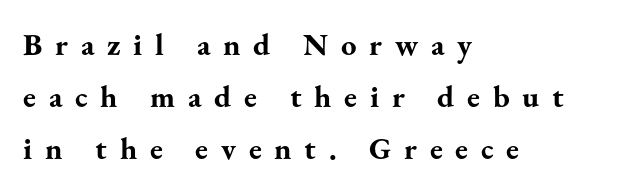
Plain, unruled lines of type. Its strokes are broad and dark, the hallmark of bold type. The passage shown has open, widely tracked lettering throughout. This sample uses an upright cut, with every glyph sitting square on the baseline. Looks like regular typesetting: each glyph gets only the width it needs.
